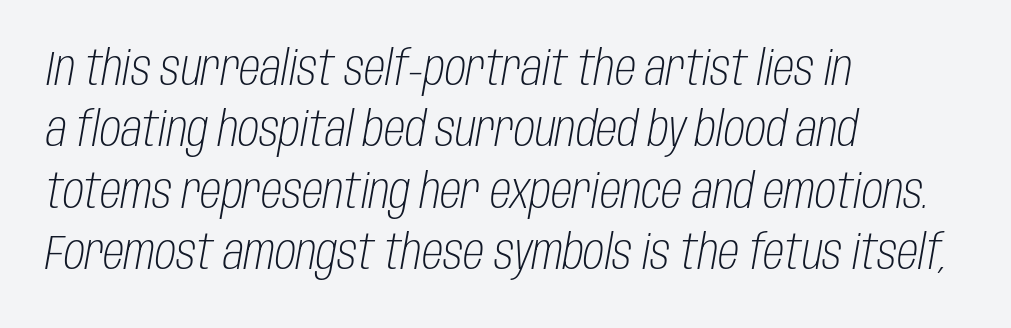
Q: Is the text bold? A: No.
Q: Is the text italic (slanted)? A: Yes, it leans right by about 10 degrees.
Q: Is the text underlined? A: No.
Q: How is the paragraph aligned? A: Left-aligned.
Q: Is the spacing between letters normal or unusually wide? A: Normal.
Q: Is the spacing between lines tight, normal or loose? A: Normal.
Q: Width (condensed, normal, or wide)? A: Condensed.
Q: Stroke contrast? A: Low.
Q: x-height? A: Large.
Q: Monospaced? A: No.
